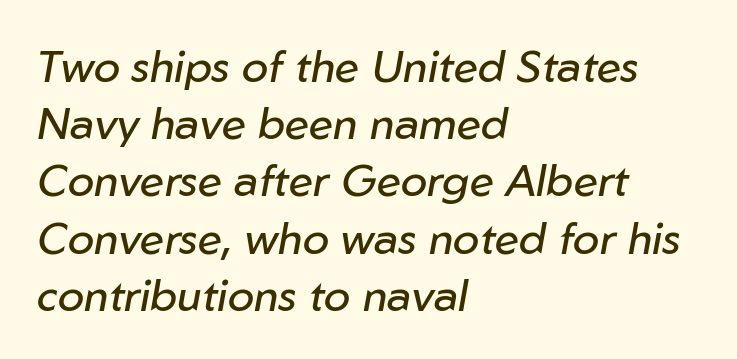
Q: Is the text bold? A: No.
Q: Is the text italic (slanted)? A: Yes, it leans right by about 10 degrees.
Q: Is the text underlined? A: No.
Q: How is the paragraph aligned? A: Left-aligned.
Q: Is the spacing between letters normal or unusually wide? A: Normal.
Q: Is the spacing between lines tight, normal or loose? A: Normal.
Q: Width (condensed, normal, or wide)? A: Normal.
Q: Stroke contrast? A: Low.
Q: x-height? A: Medium.
Q: Monospaced? A: No.
